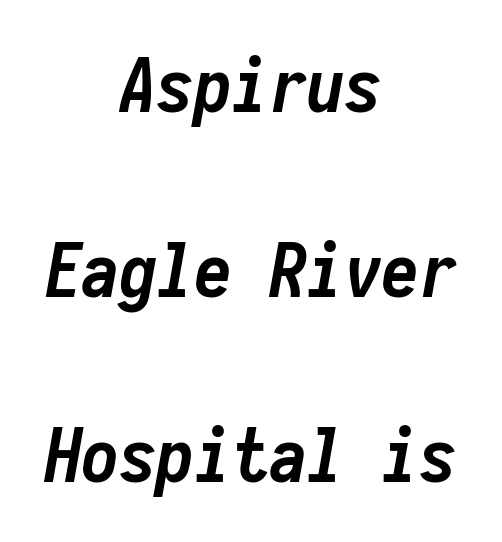
{"italic": "yes", "lean": "right", "slant_degrees": 10, "bold": "yes", "weight": "semibold", "width": "condensed", "stroke_contrast": "low", "x_height": "medium", "monospaced": "yes", "underline": "no", "align": "center", "line_spacing": "loose", "line_spacing_ratio": 2.47, "letter_spacing": "normal", "letter_spacing_em": 0.0, "glyph_px": 75}
